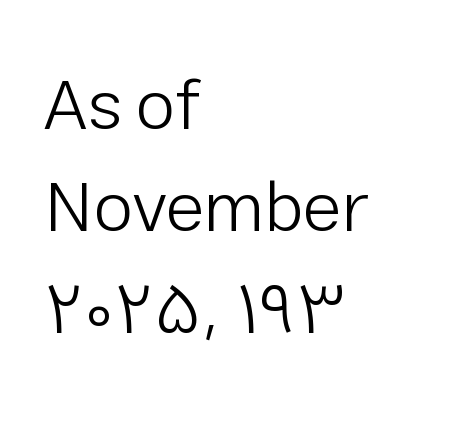
{"serif": "no", "italic": "no", "bold": "no", "weight": "light", "width": "normal", "stroke_contrast": "low", "x_height": "medium", "monospaced": "no", "underline": "no", "align": "left", "line_spacing": "normal", "line_spacing_ratio": 1.42, "letter_spacing": "normal", "letter_spacing_em": 0.0, "glyph_px": 72}
